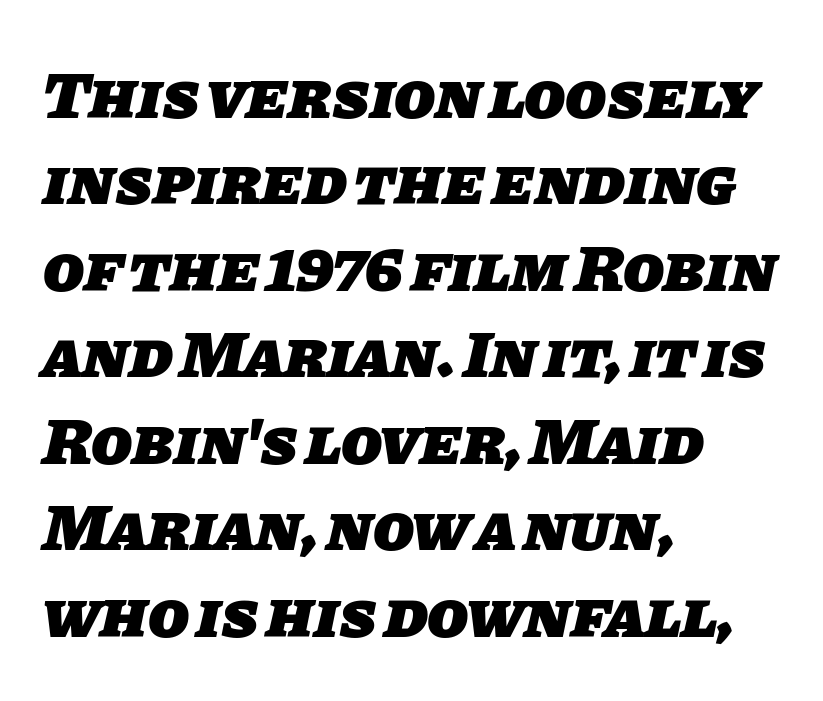
{"bold": "yes", "weight": "heavy", "width": "normal", "stroke_contrast": "low", "x_height": "large", "monospaced": "no", "underline": "no", "align": "left", "line_spacing": "normal", "line_spacing_ratio": 1.29, "letter_spacing": "normal", "letter_spacing_em": 0.0, "glyph_px": 67}
